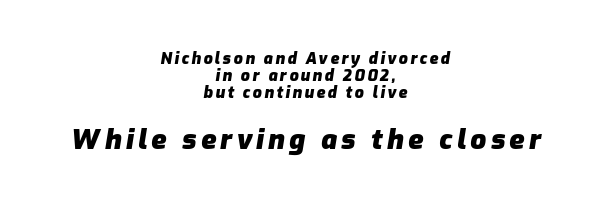
Q: Is the text bold? A: Yes.
Q: Is the text italic (slanted)? A: Yes, it leans right by about 9 degrees.
Q: Is the text underlined? A: No.
Q: How is the paragraph aligned? A: Centered.
Q: Is the spacing between lines tight, normal or loose? A: Tight.
Q: Which block of text is set in a larger size, the first (top) or the second (bottom)? A: The second (bottom) one.
Q: Width (condensed, normal, or wide)? A: Normal.
Q: Stroke contrast? A: Low.
Q: x-height? A: Medium.
Q: Monospaced? A: No.
